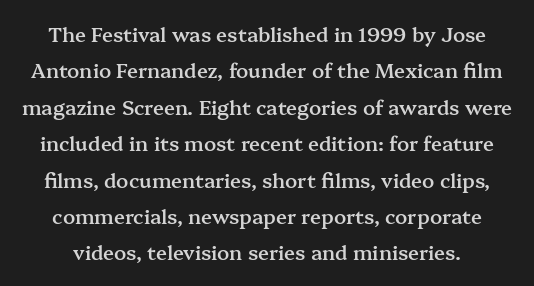
The typesetting leans somewhat heavy: a semibold. Notice how the stems are strictly vertical — no italics here. Compared with typical body copy, the letter spacing here is the same. Type without underlining.
